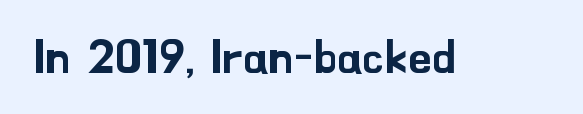
{"serif": "no", "italic": "no", "width": "normal", "stroke_contrast": "low", "x_height": "small", "monospaced": "no", "underline": "no", "letter_spacing": "normal", "letter_spacing_em": 0.0, "glyph_px": 47}
